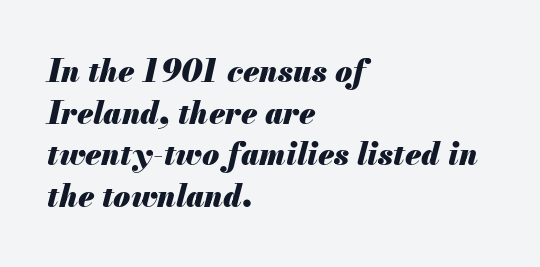
The image shows 31 px heavy type, italic (leaning right); set left-aligned, normal line spacing (1.34x), normal letter spacing, not underlined; medium stroke contrast and a small x-height.
